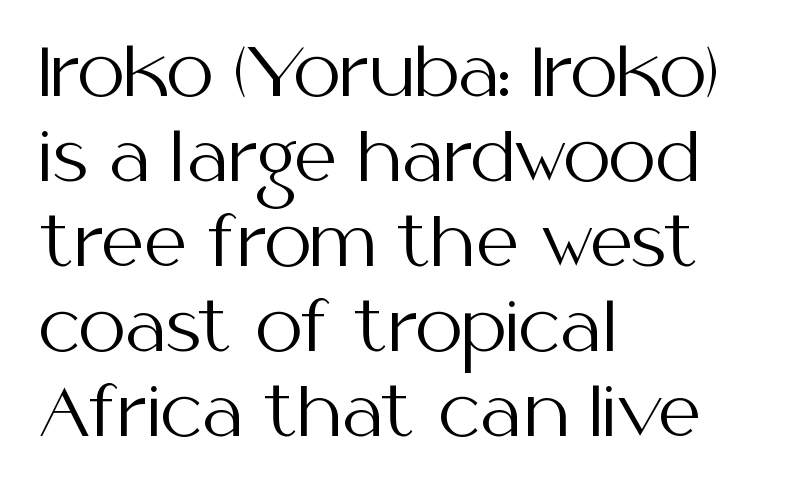
Honestly, the row spacing looks completely unremarkable. No letter is thick-stroked: the sample isn't bold. Underline: absent. The tracking reads as untouched default to a designer's eye. Vertical strokes here are truly vertical.
